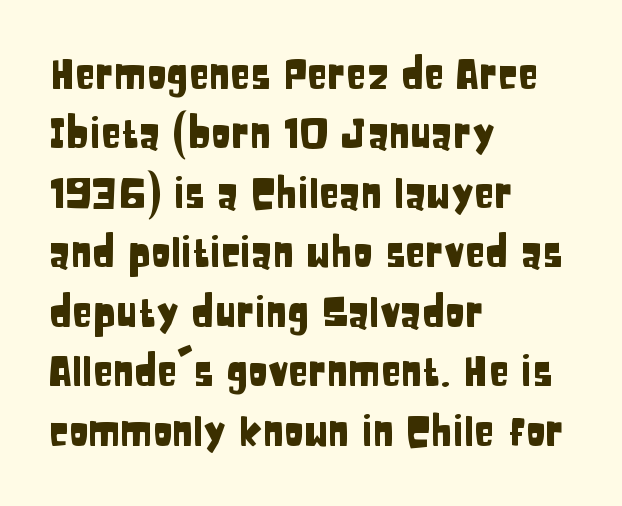
{"serif": "no", "italic": "no", "width": "condensed", "stroke_contrast": "low", "x_height": "large", "monospaced": "no", "underline": "no", "align": "left", "line_spacing": "normal", "line_spacing_ratio": 1.45, "letter_spacing": "normal", "letter_spacing_em": 0.0, "glyph_px": 41}
